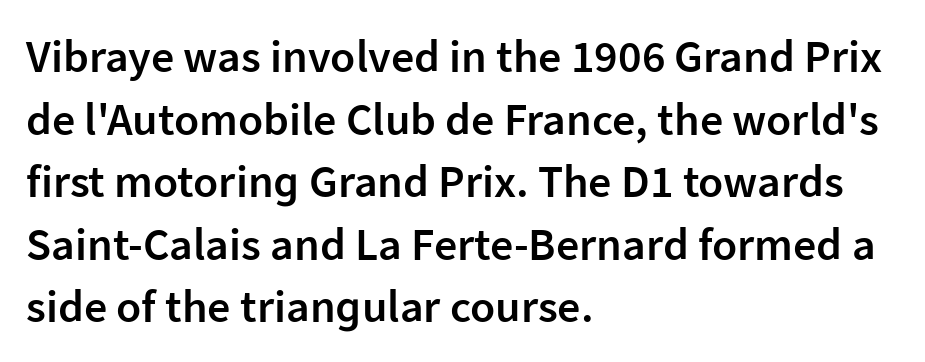
The image shows 46 px semibold sans-serif type, upright; set left-aligned, normal line spacing (1.36x), normal letter spacing, not underlined; low stroke contrast and a medium x-height.
